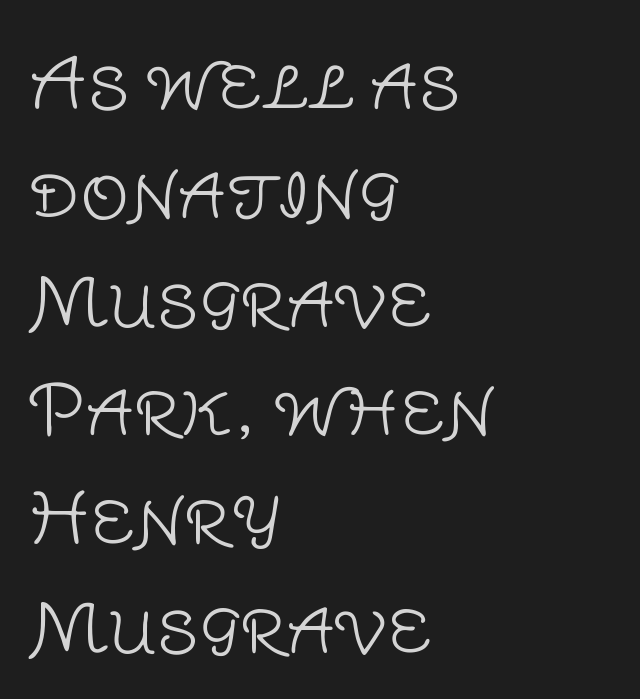
Words float on clear page, feet unadorned. Does the leading feel generous? No, just average. Typographically, this falls in the sans-serif category. You could not count columns in this text — the font is proportionally spaced. Inter-character spacing is left at the font's built-in metrics.
